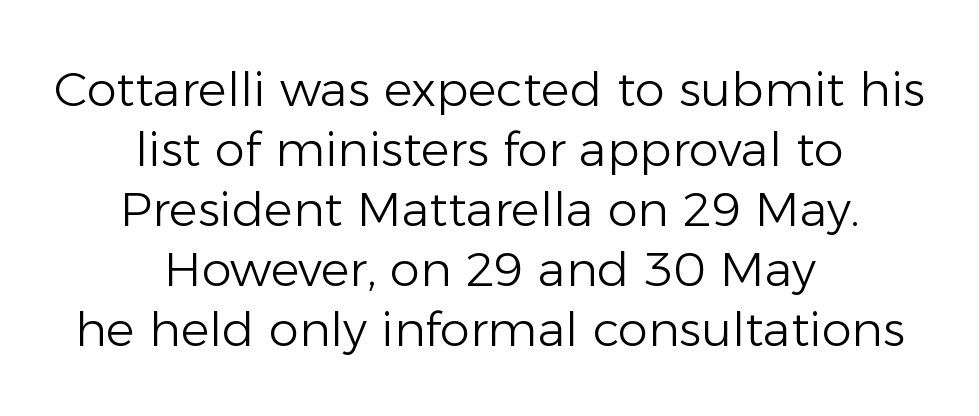
The line-height multiplier appears to be the usual default. Posture: vertical. Spacing verdict: proportional, widths tailored to each character. Tracking here is standard; glyphs follow each other at the usual distance. Caption: multi-line text, centered on the measure.
